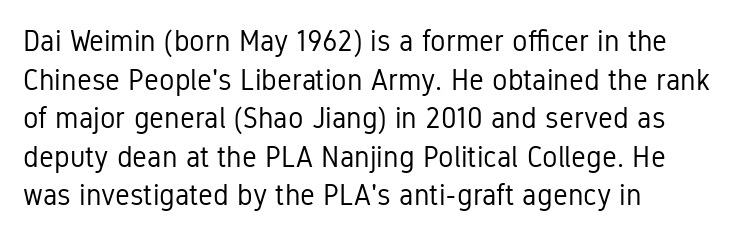
The image shows 29 px regular-weight, condensed sans-serif type, upright; set left-aligned, normal line spacing (1.33x), normal letter spacing, not underlined; low stroke contrast and a medium x-height.
